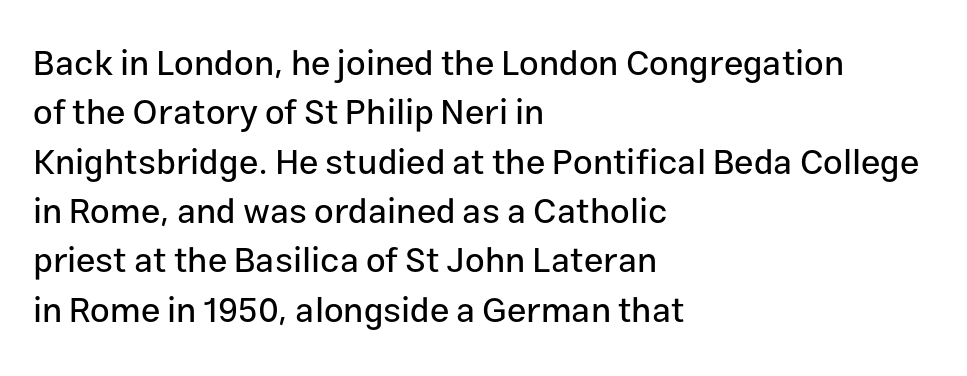
The image shows 35 px sans-serif type, upright; set left-aligned, normal line spacing (1.41x), normal letter spacing, not underlined; low stroke contrast and a medium x-height.
